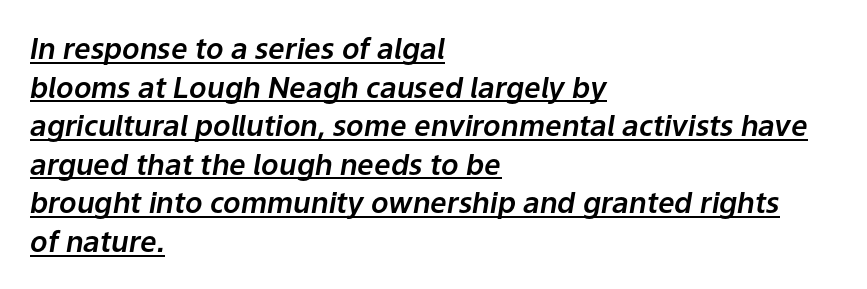
The image shows 29 px text type, italic (leaning right); set left-aligned, normal line spacing (1.33x), normal letter spacing, underlined; low stroke contrast and a medium x-height.
